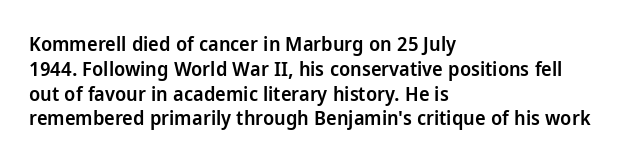
{"italic": "no", "bold": "semi", "underline": "no", "align": "left", "line_spacing_ratio": 1.24, "letter_spacing": "normal", "letter_spacing_em": 0.0, "glyph_px": 20}
